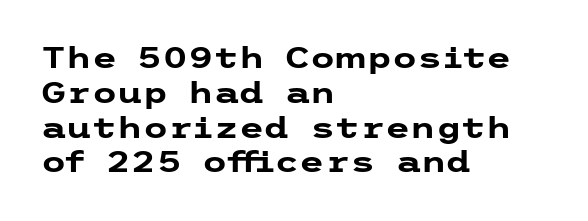
{"serif": "no", "italic": "no", "bold": "yes", "weight": "heavy", "width": "wide", "stroke_contrast": "low", "x_height": "medium", "underline": "no", "align": "left", "line_spacing_ratio": 1.2, "letter_spacing": "normal", "letter_spacing_em": 0.0, "glyph_px": 29}
